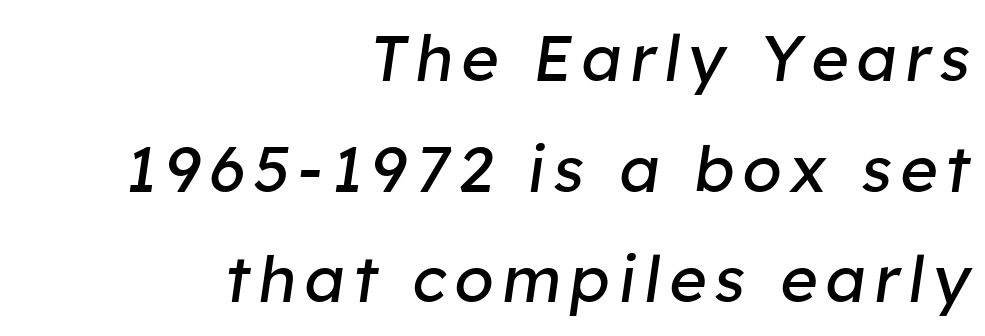
Think of a printed novel: that variable character pitch is what you see here. Layout note: lines flush right. Glance below the letters and you will spot only blank space. Observe the lean: these are italic letterforms.
